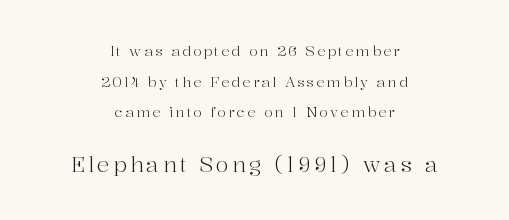
Q: Is the text bold? A: No.
Q: Is the text italic (slanted)? A: No, it is upright.
Q: Is the text underlined? A: No.
Q: How is the paragraph aligned? A: Centered.
Q: Is the spacing between lines tight, normal or loose? A: Loose.
Q: Which block of text is set in a larger size, the first (top) or the second (bottom)? A: The second (bottom) one.
